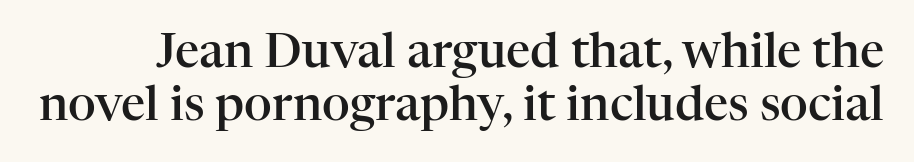
Font category for this specimen: serif. The rendering keeps characters at their native spacing. The letters are semibold — heavier than regular but short of a full bold. The letters stand upright; this is a roman face. Rule under the text: the space is simply empty.
